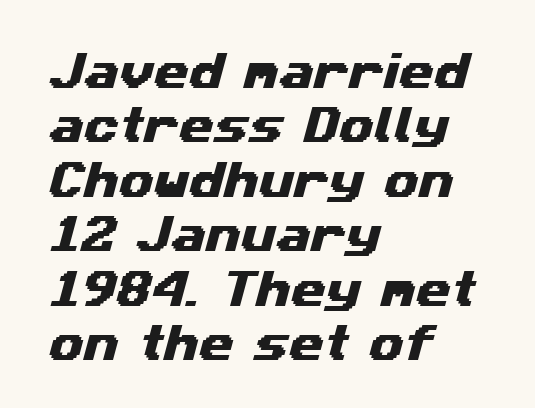
{"serif": "no", "width": "wide", "stroke_contrast": "medium", "x_height": "medium", "monospaced": "no", "underline": "no", "align": "left", "line_spacing": "normal", "line_spacing_ratio": 1.36, "letter_spacing": "normal", "letter_spacing_em": 0.0, "glyph_px": 40}
